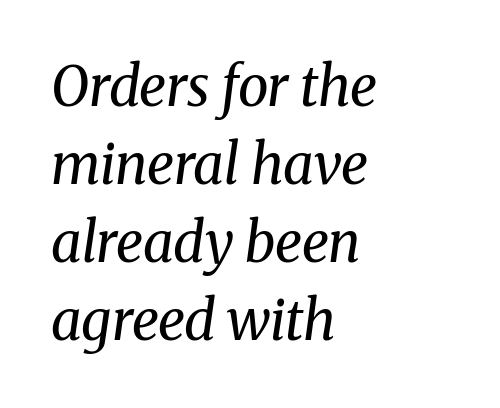
{"serif": "yes", "italic": "yes", "lean": "right", "slant_degrees": 8, "bold": "no", "weight": "regular", "width": "normal", "stroke_contrast": "medium", "x_height": "medium", "monospaced": "no", "underline": "no", "align": "left", "line_spacing": "normal", "line_spacing_ratio": 1.42, "letter_spacing": "normal", "letter_spacing_em": 0.0, "glyph_px": 55}
